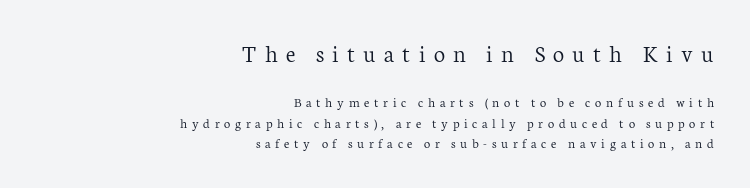
{"italic": "no", "bold": "no", "underline": "no", "align": "right", "line_spacing": "normal", "line_spacing_ratio": 1.45, "letter_spacing": "wide", "letter_spacing_em": 0.33, "larger_block": "first", "size_ratio": 1.79, "glyph_px": 25}
